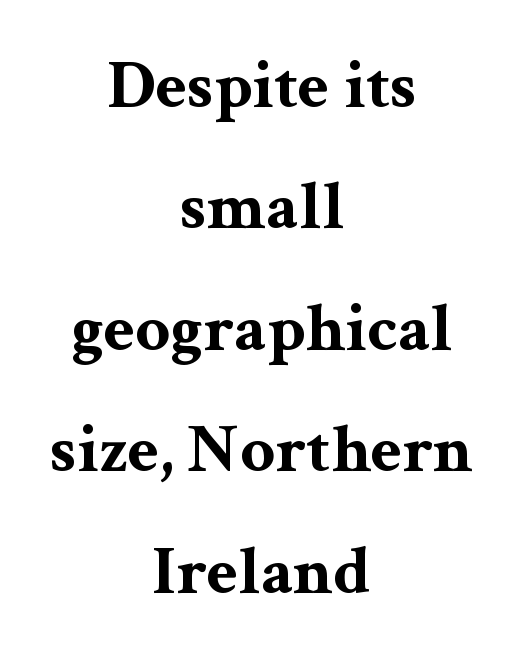
The image shows 69 px bold, wide serif type, upright; set centered, line spacing 1.76x, normal letter spacing, not underlined; medium stroke contrast and a medium x-height.
